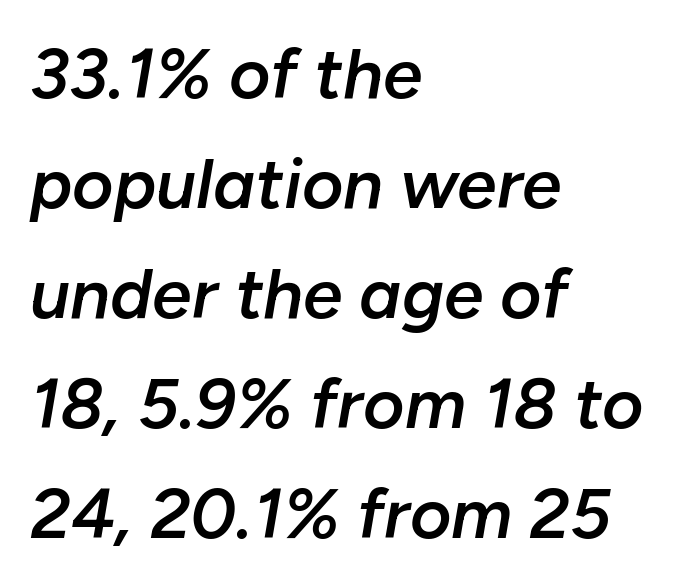
Caption: multi-line text, flush left, ragged right. Default kerning and tracking; the words read as compact shapes. Each row of text sits above clean, open space. When letters slant like this, we call the style italic. Semibold letterforms, between regular and bold.
